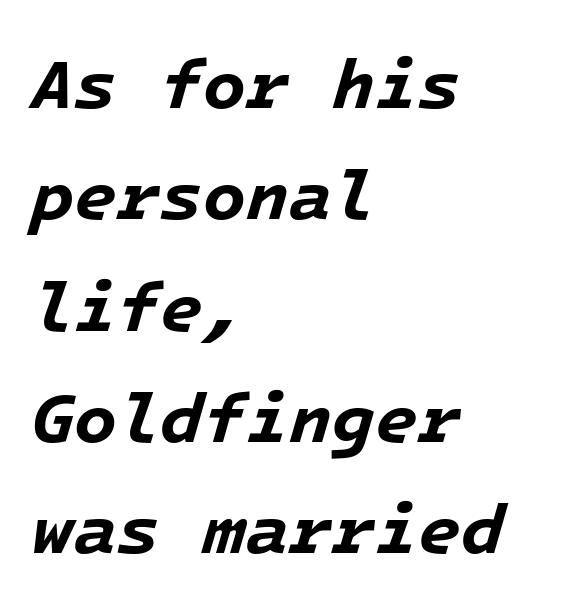
The image shows 70 px bold type, italic (leaning right), monospaced; set left-aligned, normal line spacing (1.59x), normal letter spacing, not underlined; low stroke contrast and a medium x-height.
